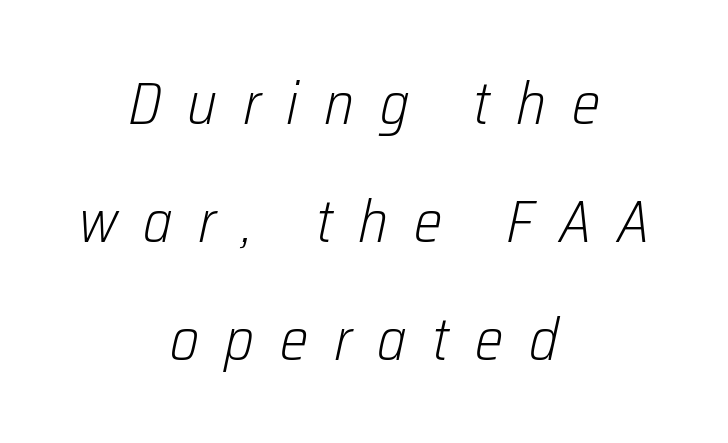
Q: Is the text bold? A: No.
Q: Is the text italic (slanted)? A: Yes, it leans right by about 12 degrees.
Q: Is the text underlined? A: No.
Q: How is the paragraph aligned? A: Centered.
Q: Is the spacing between letters normal or unusually wide? A: Unusually wide.
Q: Is the spacing between lines tight, normal or loose? A: Loose.
Q: Width (condensed, normal, or wide)? A: Condensed.
Q: Stroke contrast? A: Low.
Q: x-height? A: Medium.
Q: Monospaced? A: No.
